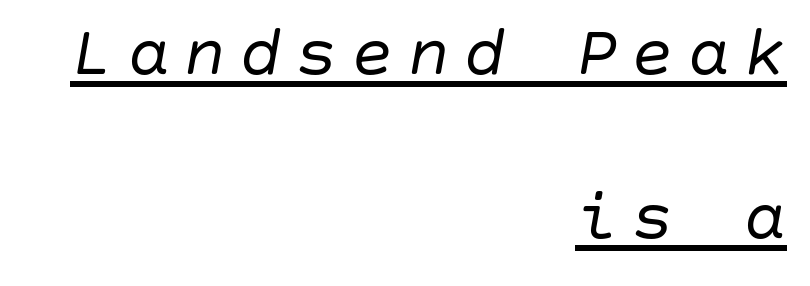
{"italic": "yes", "lean": "right", "slant_degrees": 10, "bold": "no", "weight": "regular", "width": "normal", "stroke_contrast": "low", "x_height": "large", "underline": "yes", "align": "right", "line_spacing": "loose", "line_spacing_ratio": 2.31, "glyph_px": 71}
